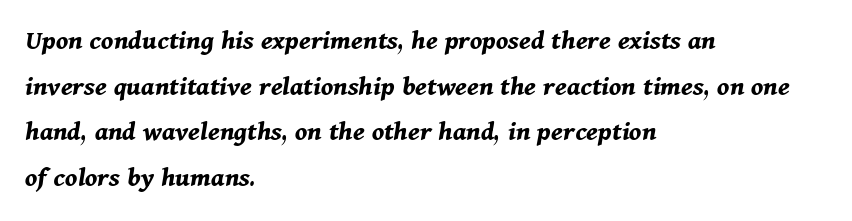
The image shows 29 px bold type, italic (leaning right); set left-aligned, normal line spacing (1.57x), normal letter spacing, not underlined; medium stroke contrast and a medium x-height.
